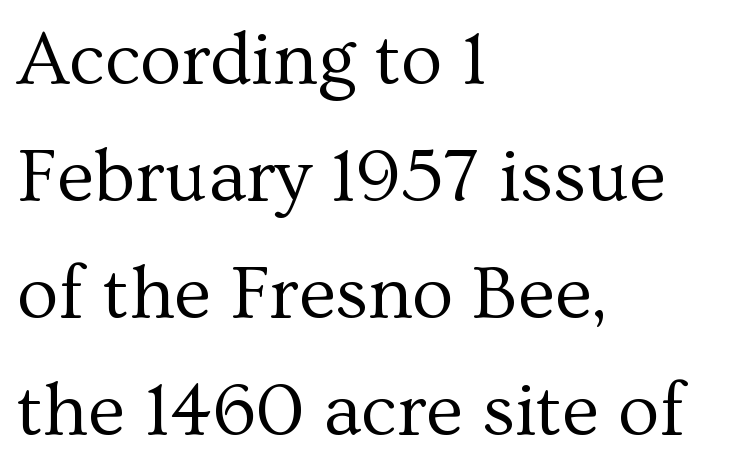
The image shows 76 px regular-weight serif type, upright; set left-aligned, normal line spacing (1.54x), normal letter spacing, not underlined; medium stroke contrast and a medium x-height.
